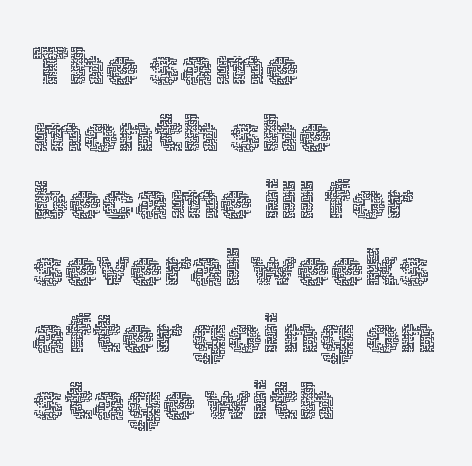
The image shows 54 px thin type, upright; set left-aligned, line spacing 1.24x, normal letter spacing, not underlined; a medium x-height.
